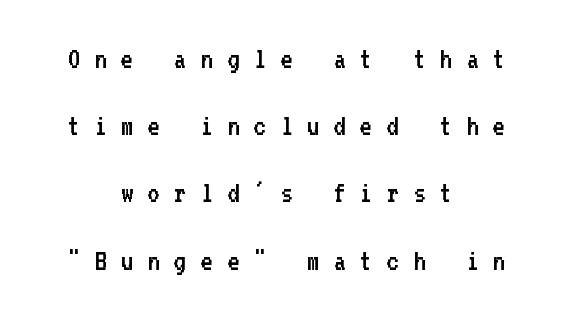
{"serif": "no", "italic": "no", "bold": "no", "weight": "regular", "width": "normal", "stroke_contrast": "low", "x_height": "medium", "monospaced": "yes", "underline": "no", "align": "center", "line_spacing": "loose", "line_spacing_ratio": 2.24, "letter_spacing": "wide", "letter_spacing_em": 0.47, "glyph_px": 30}
